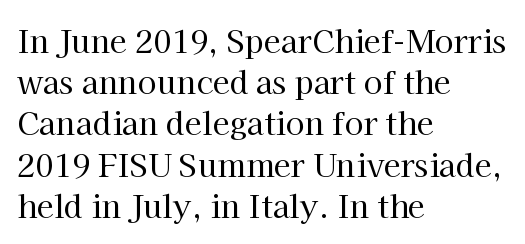
{"serif": "yes", "italic": "no", "bold": "no", "weight": "regular", "width": "normal", "stroke_contrast": "high", "x_height": "medium", "monospaced": "no", "underline": "no", "align": "left", "line_spacing": "normal", "line_spacing_ratio": 1.33, "letter_spacing": "normal", "letter_spacing_em": 0.0, "glyph_px": 31}
